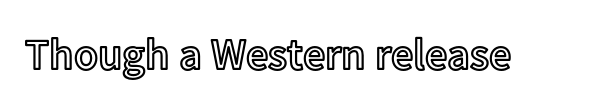
{"italic": "no", "width": "normal", "x_height": "medium", "monospaced": "no", "underline": "no", "letter_spacing": "normal", "letter_spacing_em": 0.0, "glyph_px": 44}
